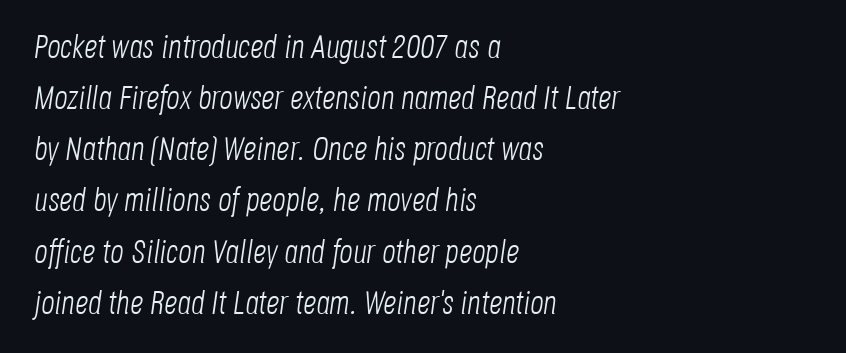
{"italic": "yes", "lean": "right", "slant_degrees": 8, "bold": "no", "weight": "light", "width": "condensed", "stroke_contrast": "low", "x_height": "large", "monospaced": "no", "underline": "no", "align": "left", "line_spacing": "normal", "line_spacing_ratio": 1.55, "letter_spacing": "normal", "letter_spacing_em": 0.0, "glyph_px": 33}
